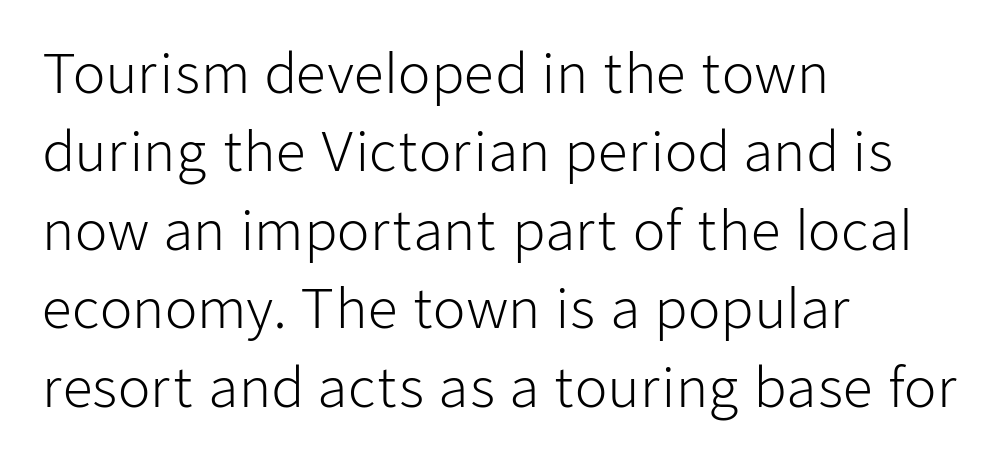
The image shows 53 px light sans-serif type, upright; set left-aligned, normal line spacing (1.48x), normal letter spacing, not underlined; low stroke contrast and a medium x-height.
